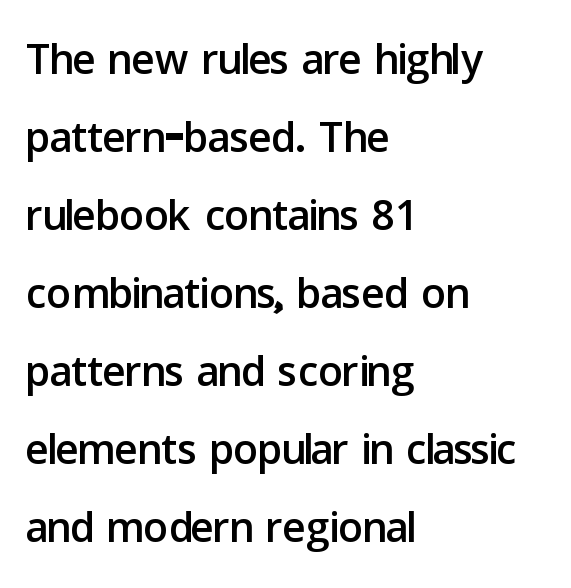
Vertical spacing — default. Tall strokes in this sample are plumb rather than angled. Just letters on the line, the space beneath them empty. The paragraph shown leans on its left margin.
